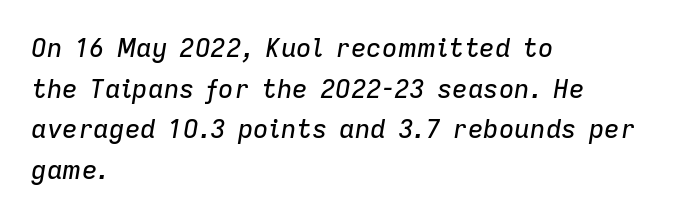
Q: Is the text italic (slanted)? A: Yes, it leans right by about 9 degrees.
Q: Is the text underlined? A: No.
Q: How is the paragraph aligned? A: Left-aligned.
Q: Is the spacing between letters normal or unusually wide? A: Normal.
Q: Is the spacing between lines tight, normal or loose? A: Normal.
